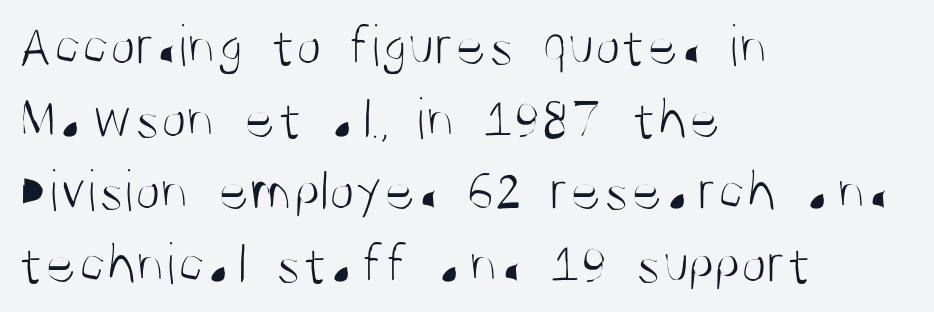
{"serif": "no", "italic": "no", "bold": "no", "weight": "light", "width": "condensed", "stroke_contrast": "medium", "x_height": "large", "monospaced": "no", "underline": "no", "align": "left", "line_spacing_ratio": 1.21, "letter_spacing": "normal", "letter_spacing_em": 0.0, "glyph_px": 60}
